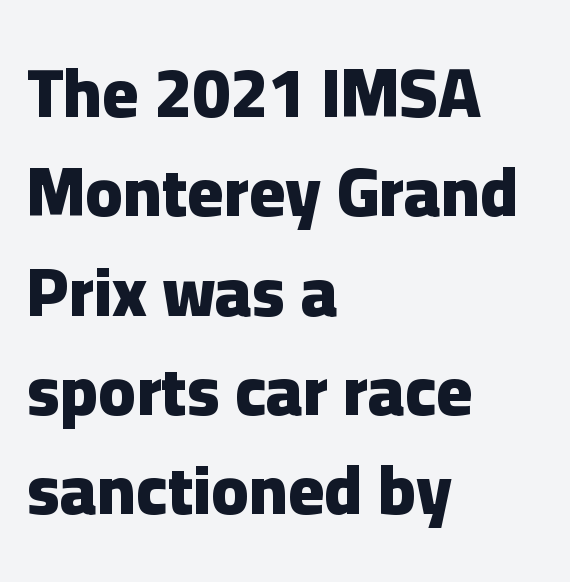
Glyph-to-glyph distance matches everyday printed text. You can tell it's not italic because the verticals are truly vertical. Nothing sits at the stroke ends, so this counts as sans-serif. A normal amount of white space separates one row of letters from the next. Proportional: the letters do not fall into vertical columns. Each glyph is drawn with heavy, bold strokes.
